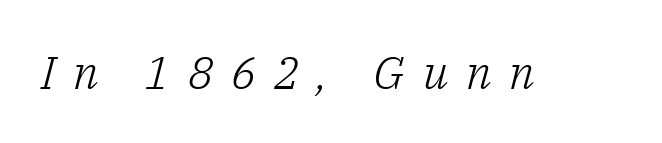
{"serif": "yes", "italic": "yes", "lean": "right", "slant_degrees": 14, "bold": "no", "weight": "light", "width": "normal", "stroke_contrast": "low", "x_height": "medium", "monospaced": "no", "underline": "no", "letter_spacing": "wide", "letter_spacing_em": 0.39, "glyph_px": 46}
